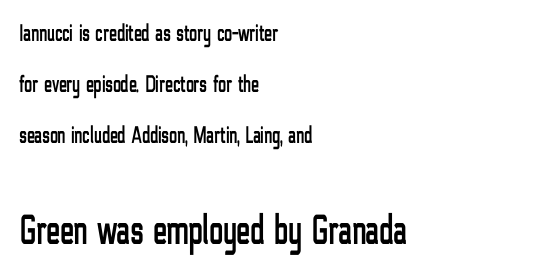
Q: Is the text italic (slanted)? A: No, it is upright.
Q: Is the typeface a serif or a sans-serif typeface? A: Sans-serif.
Q: Is the text underlined? A: No.
Q: How is the paragraph aligned? A: Left-aligned.
Q: Is the spacing between letters normal or unusually wide? A: Normal.
Q: Is the spacing between lines tight, normal or loose? A: Loose.
Q: Which block of text is set in a larger size, the first (top) or the second (bottom)? A: The second (bottom) one.
Q: Width (condensed, normal, or wide)? A: Condensed.
Q: Stroke contrast? A: Low.
Q: x-height? A: Medium.
Q: Monospaced? A: No.
